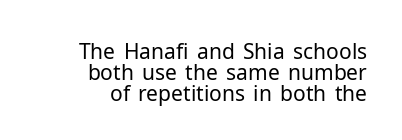
{"italic": "no", "bold": "no", "underline": "no", "align": "right", "line_spacing": "tight", "line_spacing_ratio": 0.99, "letter_spacing": "normal", "letter_spacing_em": 0.0, "glyph_px": 21}
